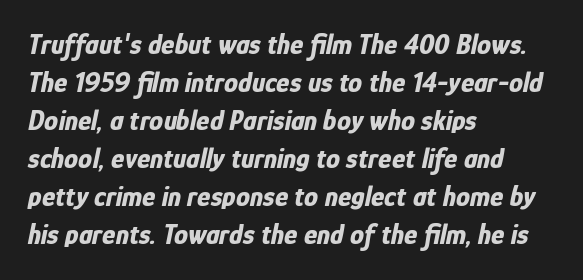
{"italic": "yes", "lean": "right", "slant_degrees": 12, "bold": "yes", "weight": "bold", "width": "condensed", "stroke_contrast": "low", "x_height": "medium", "monospaced": "no", "underline": "no", "align": "left", "line_spacing": "normal", "line_spacing_ratio": 1.36, "letter_spacing": "normal", "letter_spacing_em": 0.0, "glyph_px": 28}
